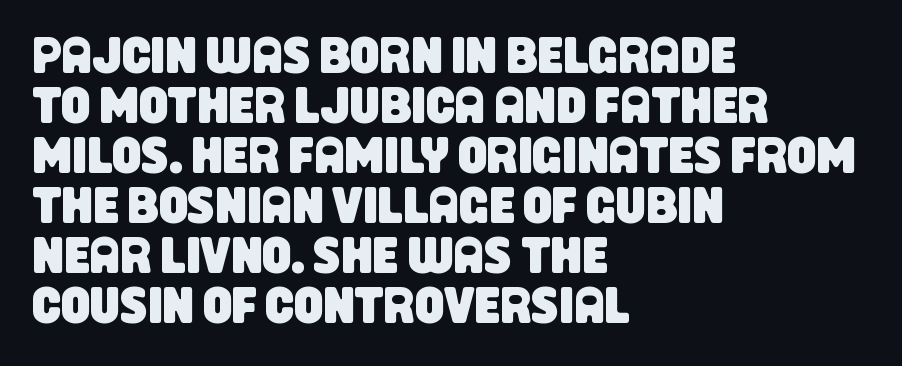
The image shows 51 px condensed sans-serif type; set left-aligned, tight line spacing (0.98x), normal letter spacing, not underlined; low stroke contrast and a large x-height.
